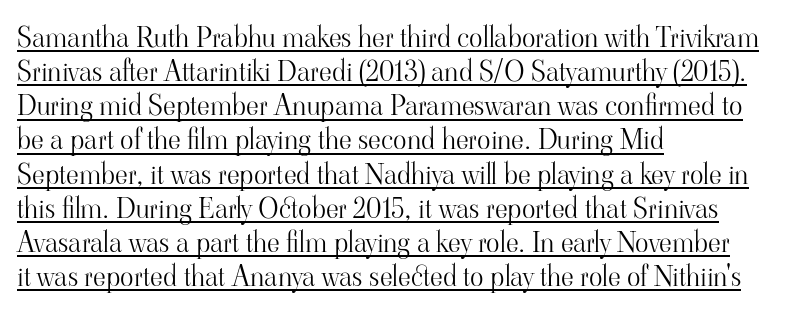
The image shows 28 px light serif type, upright; set left-aligned, line spacing 1.22x, normal letter spacing, underlined; high stroke contrast and a small x-height.
